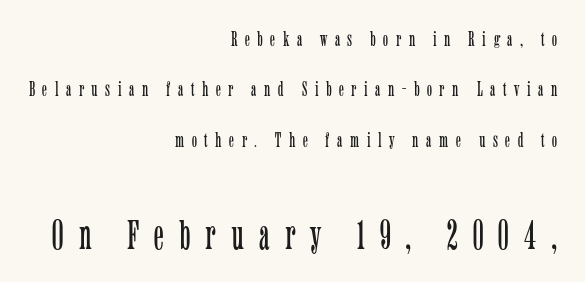
Q: Is the text bold? A: No.
Q: Is the text italic (slanted)? A: No, it is upright.
Q: Is the typeface a serif or a sans-serif typeface? A: Serif.
Q: Is the text underlined? A: No.
Q: How is the paragraph aligned? A: Right-aligned.
Q: Is the spacing between letters normal or unusually wide? A: Unusually wide.
Q: Is the spacing between lines tight, normal or loose? A: Loose.
Q: Which block of text is set in a larger size, the first (top) or the second (bottom)? A: The second (bottom) one.
Q: Width (condensed, normal, or wide)? A: Condensed.
Q: Stroke contrast? A: Low.
Q: x-height? A: Medium.
Q: Monospaced? A: No.
